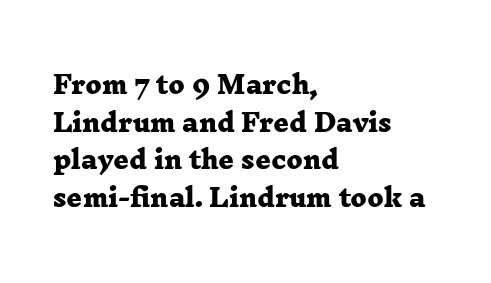
Q: Is the text bold? A: Yes.
Q: Is the text underlined? A: No.
Q: How is the paragraph aligned? A: Left-aligned.
Q: Is the spacing between letters normal or unusually wide? A: Normal.
Q: Is the spacing between lines tight, normal or loose? A: Normal.
